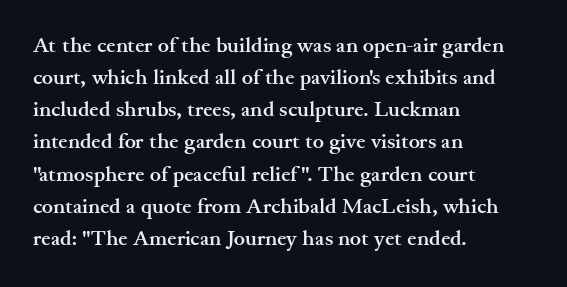
The image shows 21 px bold type, upright; set left-aligned, normal line spacing (1.53x), normal letter spacing, not underlined.
